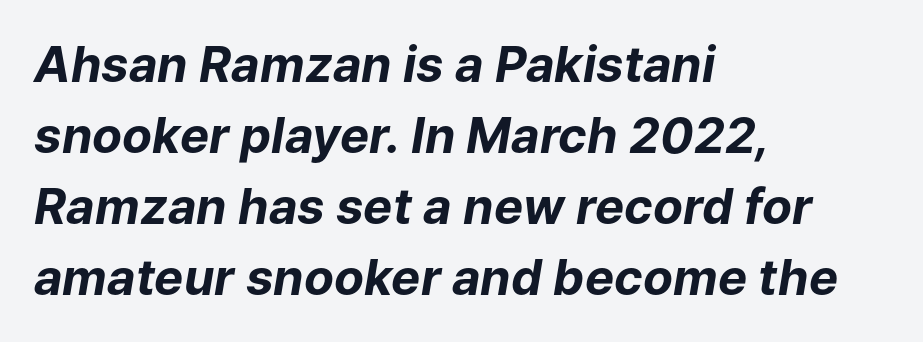
How heavy is the stroke? Heavy — this is a bold. The passage shown is typed in a proportional face where columns would drift. The passage shown leans; its letterforms are oblique. Regarding leading, the lines here are spaced in the standard way.
